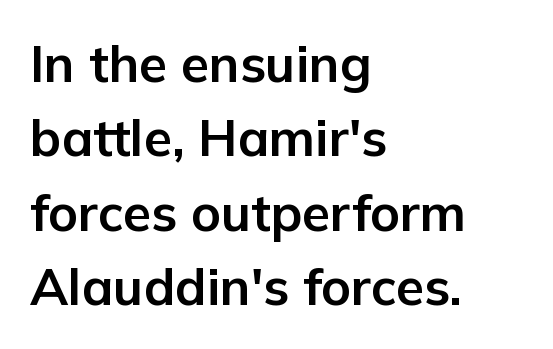
The image shows 51 px bold sans-serif type, upright; set left-aligned, normal line spacing (1.46x), normal letter spacing, not underlined; low stroke contrast and a medium x-height.
